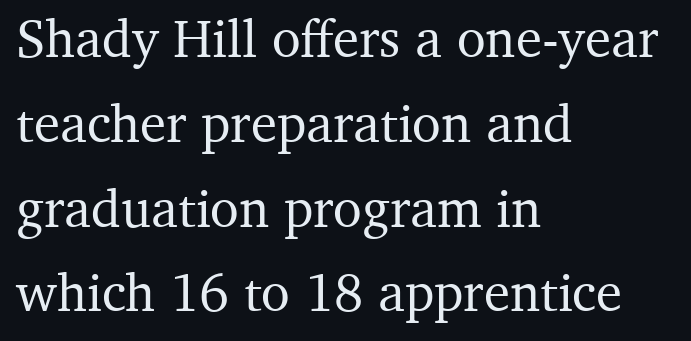
{"serif": "yes", "italic": "no", "width": "normal", "stroke_contrast": "medium", "x_height": "medium", "monospaced": "no", "underline": "no", "align": "left", "line_spacing": "normal", "line_spacing_ratio": 1.6, "letter_spacing": "normal", "letter_spacing_em": 0.0, "glyph_px": 53}
